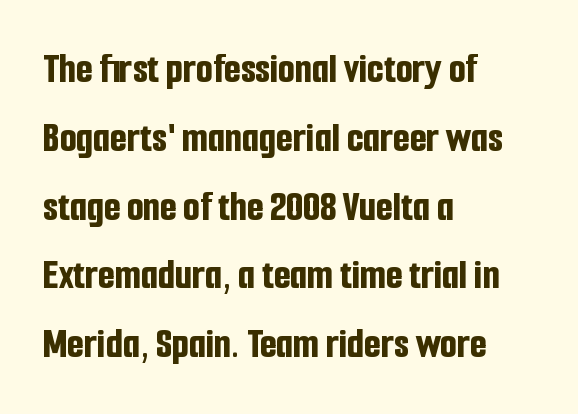
Q: Is the text bold? A: Yes.
Q: Is the text italic (slanted)? A: No, it is upright.
Q: Is the typeface a serif or a sans-serif typeface? A: Sans-serif.
Q: Is the text underlined? A: No.
Q: How is the paragraph aligned? A: Left-aligned.
Q: Is the spacing between letters normal or unusually wide? A: Normal.
Q: Is the spacing between lines tight, normal or loose? A: Normal.
Q: Width (condensed, normal, or wide)? A: Condensed.
Q: Stroke contrast? A: Low.
Q: x-height? A: Medium.
Q: Monospaced? A: No.
